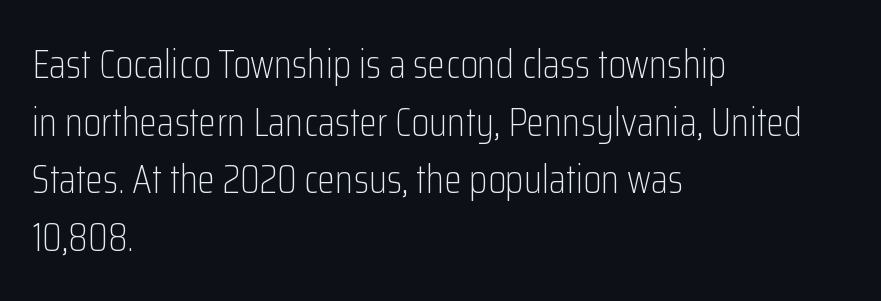
Short and long lines alike share a common starting point at left. One glance says typical: line gaps are just what's usual. Glance below the letters and you will spot only blank space. Posture: vertical. Varying glyph widths throughout — classic text-font behaviour.
